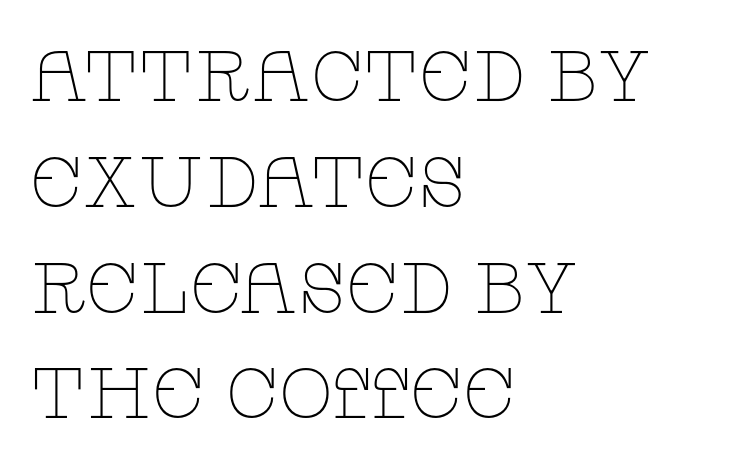
Lines of text with bare space underneath. A quiet, ordinary-to-light weight characterises the typeface. This sample uses an upright cut, with every glyph sitting square on the baseline. Compared with typical body copy, the letter spacing here is the same.
